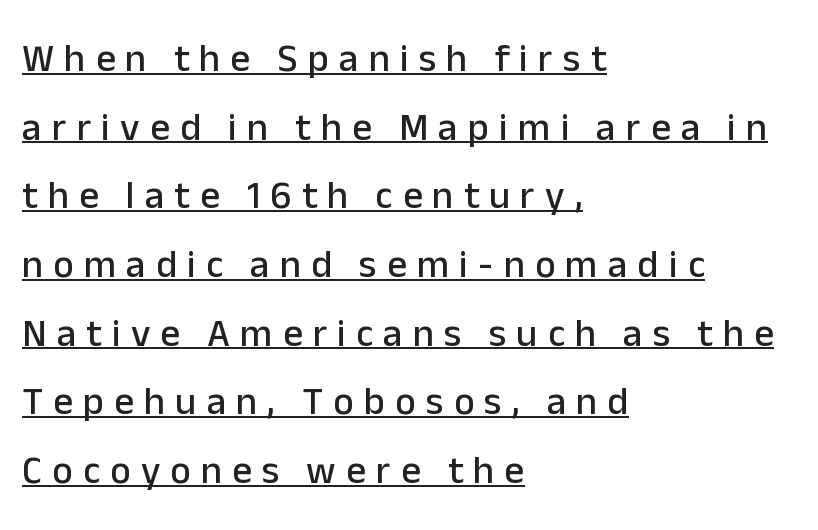
{"serif": "no", "italic": "no", "width": "normal", "stroke_contrast": "low", "x_height": "medium", "monospaced": "no", "underline": "yes", "align": "left", "line_spacing_ratio": 1.76, "letter_spacing": "wide", "letter_spacing_em": 0.26, "glyph_px": 39}
